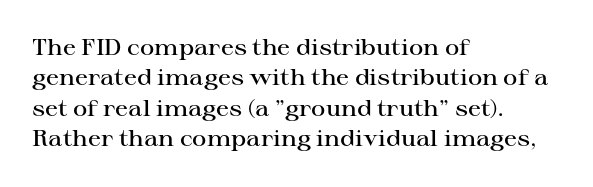
The image shows 22 px text type, upright; set left-aligned, normal line spacing (1.38x), normal letter spacing, not underlined.
